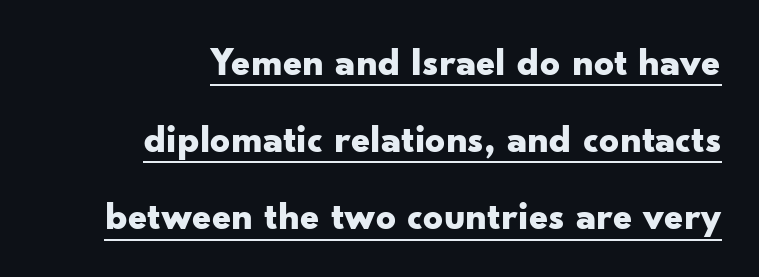
{"serif": "no", "italic": "no", "bold": "yes", "weight": "bold", "width": "wide", "stroke_contrast": "low", "x_height": "small", "monospaced": "no", "underline": "yes", "align": "right", "line_spacing": "loose", "line_spacing_ratio": 1.98, "letter_spacing": "normal", "letter_spacing_em": 0.0, "glyph_px": 39}
